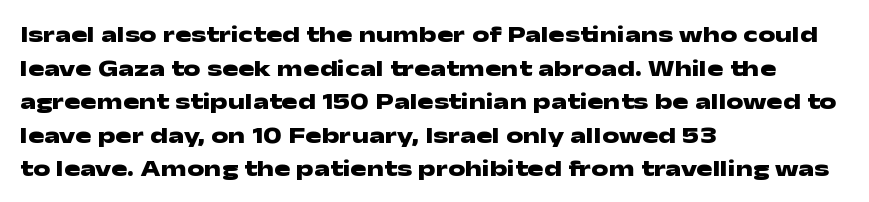
{"italic": "no", "bold": "yes", "underline": "no", "align": "left", "line_spacing": "normal", "line_spacing_ratio": 1.4, "letter_spacing": "normal", "letter_spacing_em": 0.0, "glyph_px": 24}
